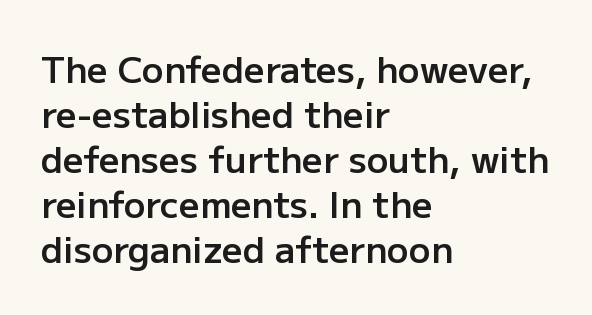
Q: Is the text bold? A: Semi-bold.
Q: Is the text italic (slanted)? A: No, it is upright.
Q: Is the typeface a serif or a sans-serif typeface? A: Sans-serif.
Q: Is the text underlined? A: No.
Q: How is the paragraph aligned? A: Left-aligned.
Q: Is the spacing between letters normal or unusually wide? A: Normal.
Q: Is the spacing between lines tight, normal or loose? A: Normal.
Q: Width (condensed, normal, or wide)? A: Normal.
Q: Stroke contrast? A: Low.
Q: x-height? A: Medium.
Q: Monospaced? A: No.
